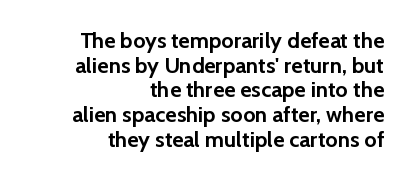
{"italic": "no", "bold": "yes", "underline": "no", "align": "right", "line_spacing": "tight", "line_spacing_ratio": 1.12, "letter_spacing": "normal", "letter_spacing_em": 0.0, "glyph_px": 22}
